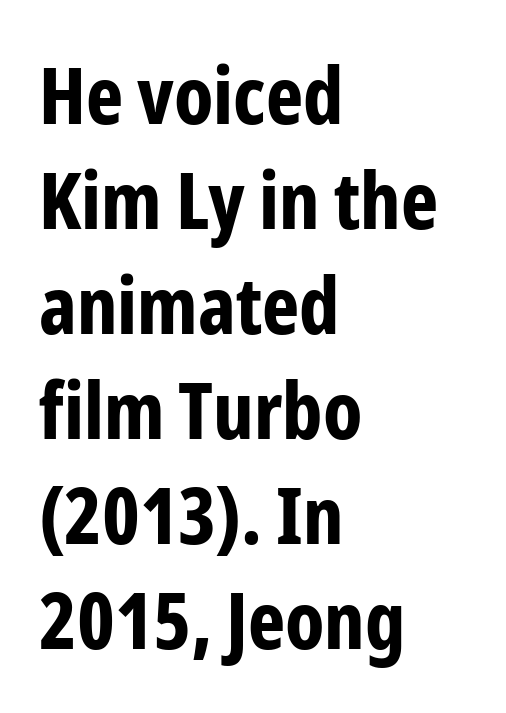
Q: Is the text bold? A: Yes.
Q: Is the text italic (slanted)? A: No, it is upright.
Q: Is the typeface a serif or a sans-serif typeface? A: Sans-serif.
Q: Is the text underlined? A: No.
Q: How is the paragraph aligned? A: Left-aligned.
Q: Is the spacing between letters normal or unusually wide? A: Normal.
Q: Is the spacing between lines tight, normal or loose? A: Normal.
Q: Width (condensed, normal, or wide)? A: Condensed.
Q: Stroke contrast? A: Low.
Q: x-height? A: Medium.
Q: Monospaced? A: No.
